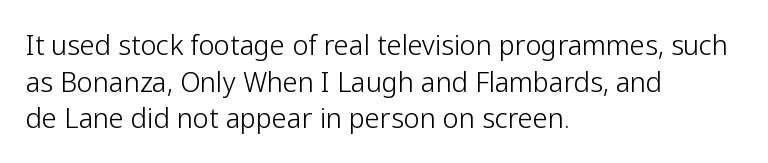
The image shows 27 px text type, upright; set left-aligned, normal line spacing (1.36x), normal letter spacing, not underlined.
